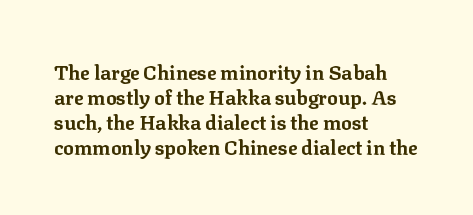
{"italic": "no", "bold": "yes", "underline": "no", "align": "left", "line_spacing": "normal", "line_spacing_ratio": 1.25, "letter_spacing": "normal", "letter_spacing_em": 0.0, "glyph_px": 20}
